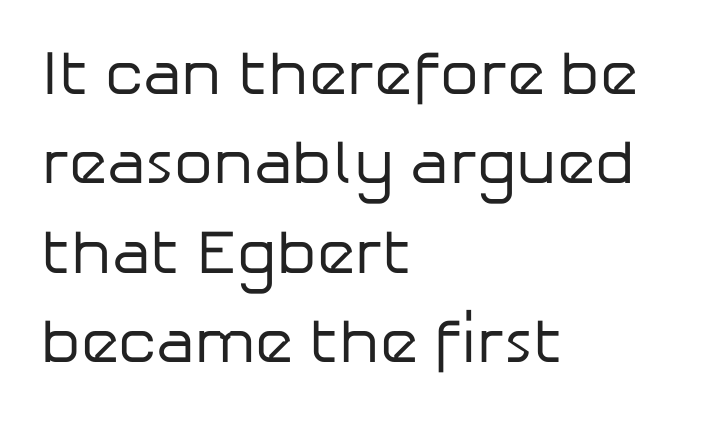
{"serif": "no", "italic": "no", "bold": "no", "weight": "regular", "width": "normal", "stroke_contrast": "low", "x_height": "medium", "monospaced": "no", "underline": "no", "align": "left", "line_spacing": "normal", "line_spacing_ratio": 1.44, "letter_spacing": "normal", "letter_spacing_em": 0.0, "glyph_px": 62}
